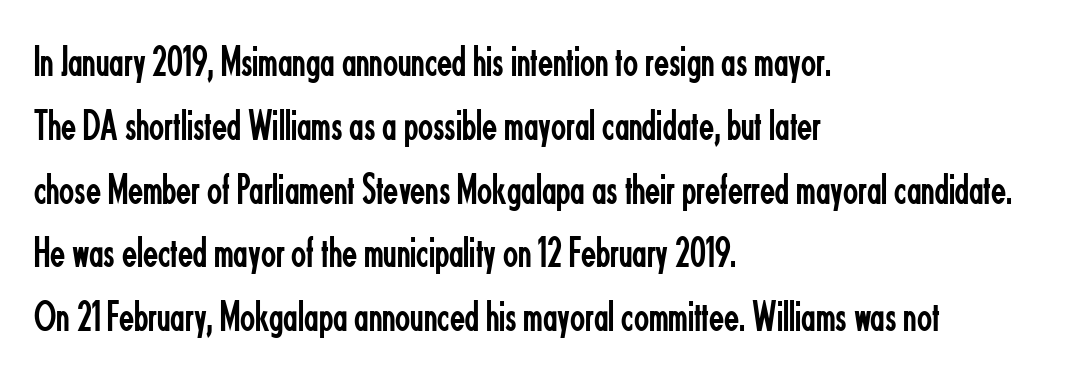
The image shows 44 px regular-weight, condensed sans-serif type, upright; set left-aligned, normal line spacing (1.45x), normal letter spacing, not underlined; low stroke contrast and a small x-height.
